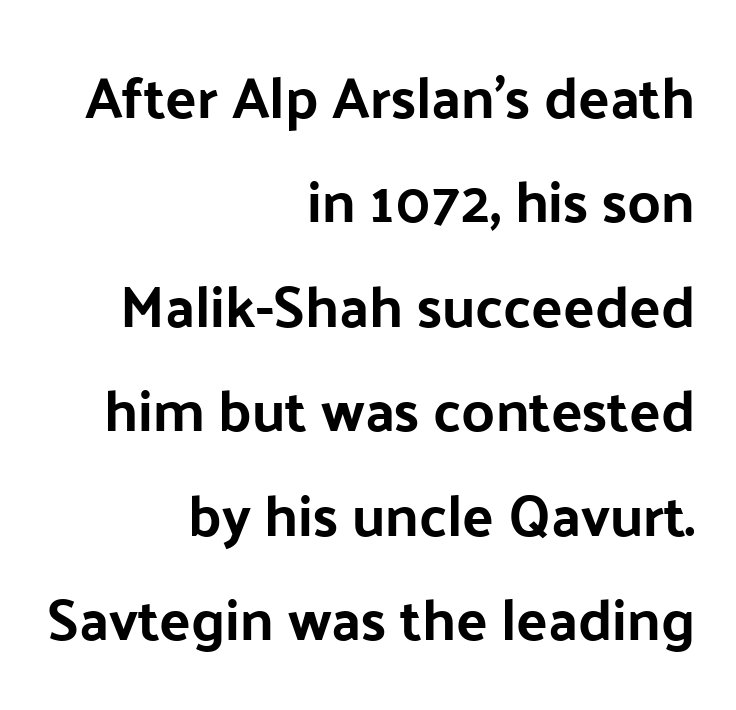
Every character sits straight up, as roman type does. All the whitespace from short lines collects on the left. The type family on display is of the sans-serif kind. The passage shown has conventional tracking throughout. Varying glyph widths throughout — classic text-font behaviour.
